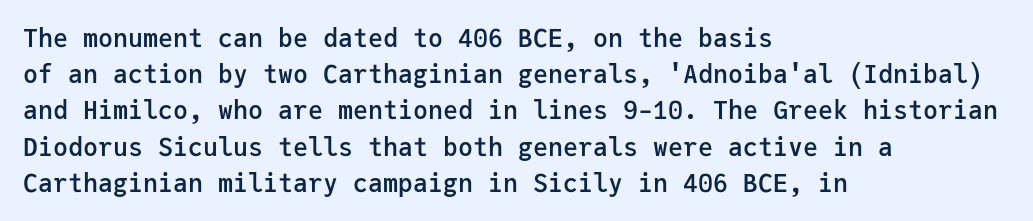
Q: Is the text bold? A: Semi-bold.
Q: Is the text italic (slanted)? A: No, it is upright.
Q: Is the text underlined? A: No.
Q: How is the paragraph aligned? A: Left-aligned.
Q: Is the spacing between letters normal or unusually wide? A: Normal.
Q: Is the spacing between lines tight, normal or loose? A: Normal.
